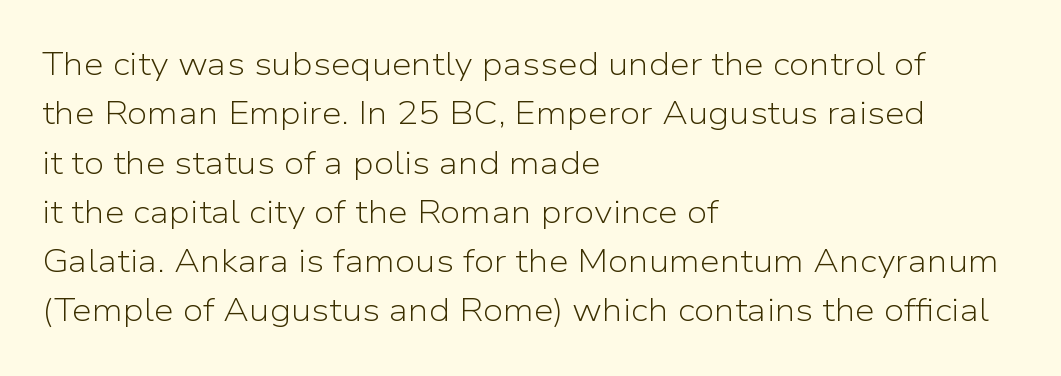
The image shows 32 px light sans-serif type, upright; set left-aligned, normal line spacing (1.54x), normal letter spacing, not underlined; low stroke contrast and a medium x-height.
